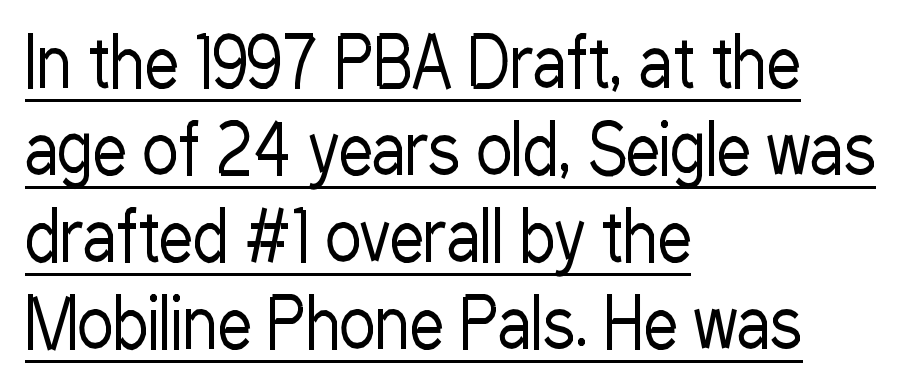
Compared with typical paragraphs, the rows here are spaced about the same. Heft: none added — not bold. What decoration does the sample have? An underline. These lines stack with their left ends in a neat column. The font's upright variant was chosen for this text. Each letter keeps its own natural width here, so spacing adapts to shape.
